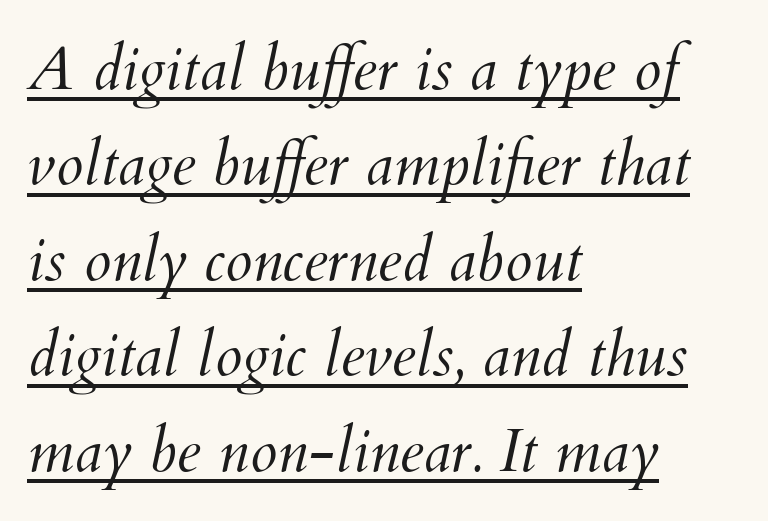
The image shows 62 px light type, italic (leaning right); set left-aligned, normal line spacing (1.54x), normal letter spacing, underlined; medium stroke contrast and a small x-height.
